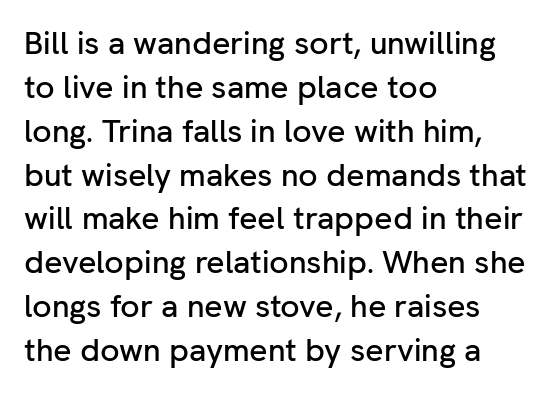
{"serif": "no", "italic": "no", "width": "normal", "stroke_contrast": "low", "x_height": "medium", "monospaced": "no", "underline": "no", "align": "left", "line_spacing": "normal", "line_spacing_ratio": 1.37, "letter_spacing": "normal", "letter_spacing_em": 0.0, "glyph_px": 32}
